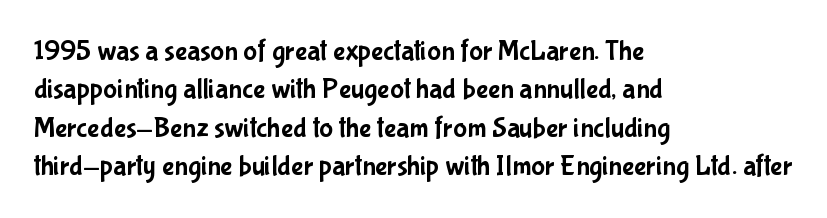
The image shows 29 px condensed sans-serif type, upright; set left-aligned, normal line spacing (1.32x), normal letter spacing, not underlined; low stroke contrast and a medium x-height.
